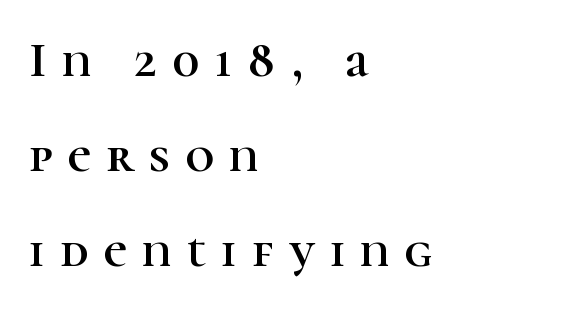
Q: Is the text italic (slanted)? A: No, it is upright.
Q: Is the typeface a serif or a sans-serif typeface? A: Serif.
Q: Is the text underlined? A: No.
Q: How is the paragraph aligned? A: Left-aligned.
Q: Is the spacing between letters normal or unusually wide? A: Unusually wide.
Q: Is the spacing between lines tight, normal or loose? A: Loose.
Q: Width (condensed, normal, or wide)? A: Normal.
Q: Stroke contrast? A: High.
Q: x-height? A: Medium.
Q: Monospaced? A: No.
